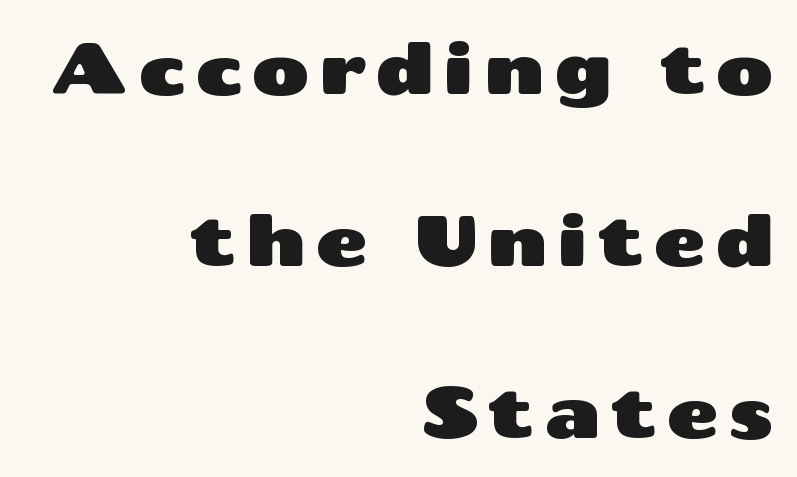
The image shows 71 px wide sans-serif type, upright; set right-aligned, loose line spacing (2.42x), not underlined; medium stroke contrast and a medium x-height.
